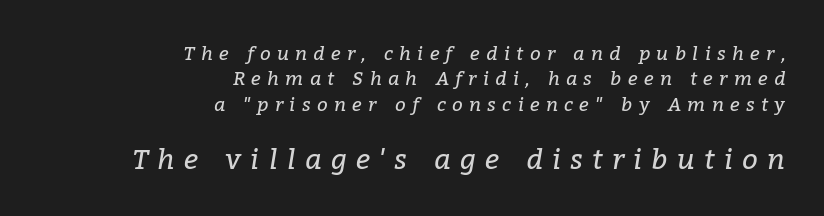
{"serif": "yes", "italic": "yes", "lean": "right", "slant_degrees": 9, "bold": "no", "weight": "regular", "width": "normal", "stroke_contrast": "low", "x_height": "medium", "monospaced": "no", "underline": "no", "align": "right", "line_spacing": "normal", "line_spacing_ratio": 1.34, "letter_spacing": "wide", "letter_spacing_em": 0.33, "larger_block": "second", "size_ratio": 1.47, "glyph_px": 28}
